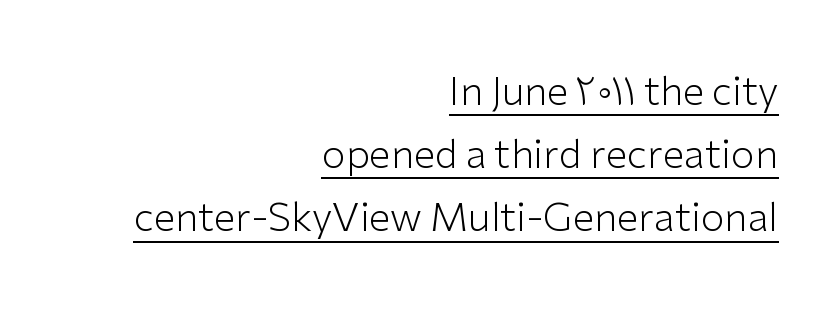
Here the designer chose a conventional face with non-uniform glyph widths. Underlined type. In terms of letterform style, serifs are entirely absent. The lettering stays uniformly vertical, giving the passage a roman look. Right-aligned paragraph, ragged on the left. The characters are drawn with everyday or finer stroke widths.
